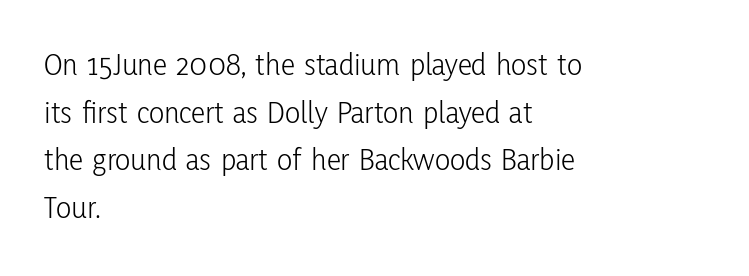
The image shows 32 px light, condensed sans-serif type, upright; set left-aligned, normal line spacing (1.49x), normal letter spacing, not underlined; low stroke contrast and a medium x-height.
